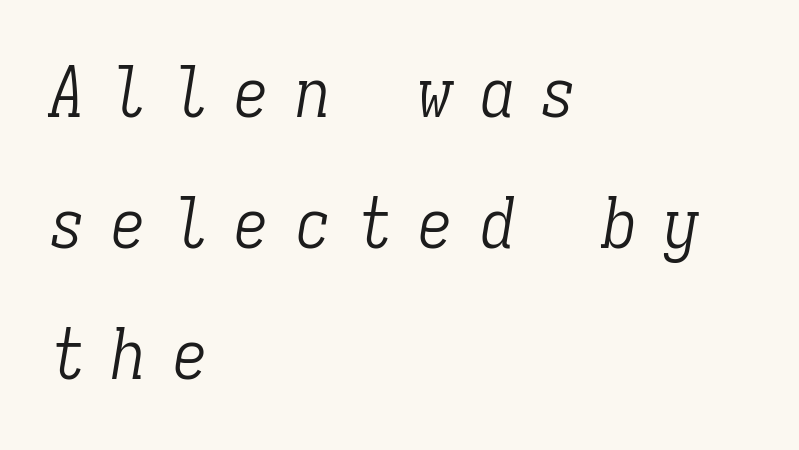
Descender tails drop into unmarked territory. The gaps between neighbouring characters are conspicuously large. In terms of leading, this rendering errs on the spacious side. Is the type slanted? Yes — the strokes lean at a clear angle. Weight class: somewhere from thin through regular. Each letter, wide or thin by design, is forced into the same width here.
